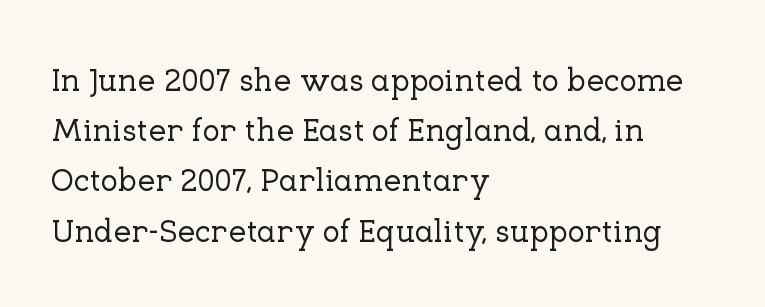
Q: Is the text italic (slanted)? A: No, it is upright.
Q: Is the typeface a serif or a sans-serif typeface? A: Serif.
Q: Is the text underlined? A: No.
Q: How is the paragraph aligned? A: Left-aligned.
Q: Is the spacing between letters normal or unusually wide? A: Normal.
Q: Is the spacing between lines tight, normal or loose? A: Normal.
Q: Width (condensed, normal, or wide)? A: Normal.
Q: Stroke contrast? A: Low.
Q: x-height? A: Medium.
Q: Monospaced? A: No.
